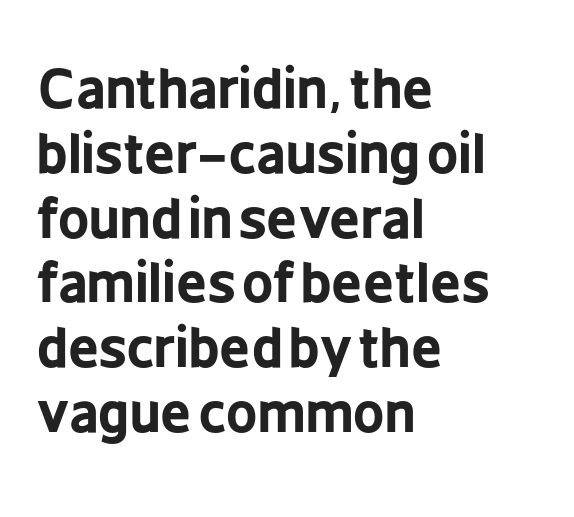
The image shows 54 px bold, condensed sans-serif type, upright; set left-aligned, line spacing 1.2x, normal letter spacing, not underlined; low stroke contrast and a medium x-height.
